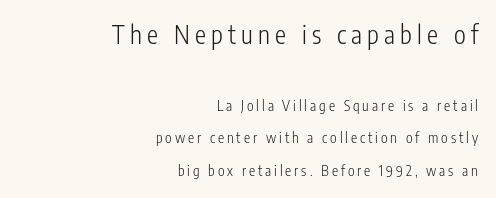
{"italic": "no", "bold": "no", "underline": "no", "align": "right", "line_spacing": "loose", "line_spacing_ratio": 2.32, "letter_spacing": "wide", "letter_spacing_em": 0.21, "larger_block": "first", "size_ratio": 1.79, "glyph_px": 25}
